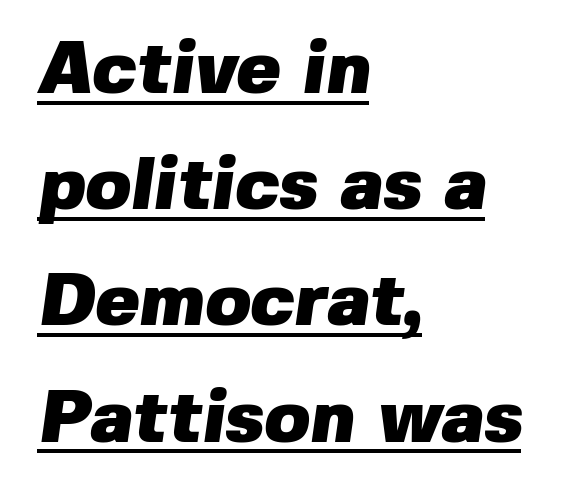
{"serif": "no", "bold": "yes", "weight": "heavy", "width": "normal", "stroke_contrast": "low", "x_height": "medium", "monospaced": "no", "underline": "yes", "align": "left", "line_spacing": "normal", "line_spacing_ratio": 1.57, "letter_spacing": "normal", "letter_spacing_em": 0.0, "glyph_px": 74}
